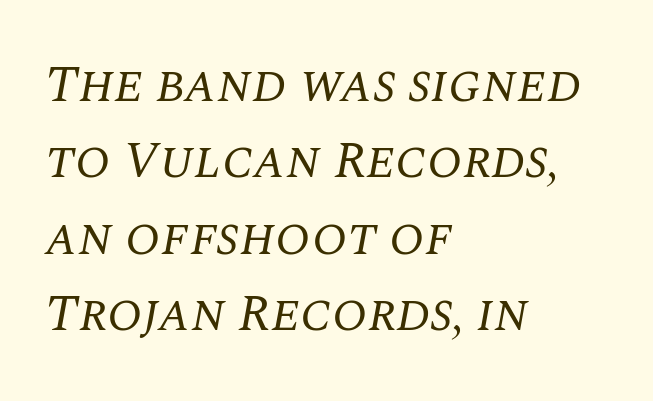
The image shows 52 px regular-weight serif type, italic (leaning right); set left-aligned, normal line spacing (1.47x), normal letter spacing, not underlined; medium stroke contrast and a large x-height.
